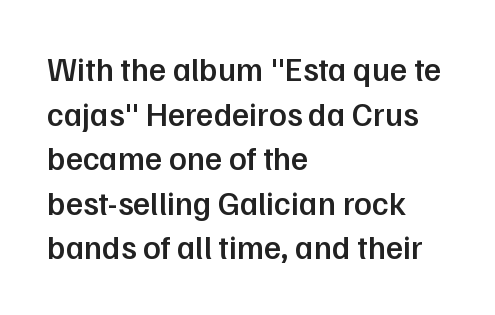
{"serif": "no", "italic": "no", "bold": "semi", "weight": "semibold", "width": "normal", "stroke_contrast": "low", "x_height": "medium", "monospaced": "no", "underline": "no", "align": "left", "line_spacing": "normal", "line_spacing_ratio": 1.35, "letter_spacing": "normal", "letter_spacing_em": 0.0, "glyph_px": 33}
